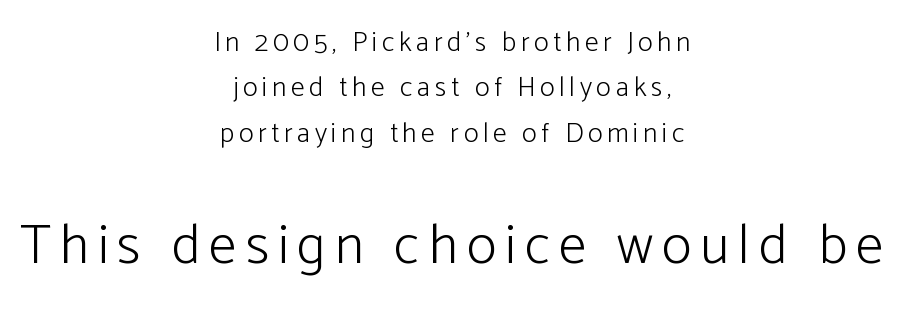
Letterform terminals end flat and unadorned throughout the passage. The passage shown begins with its smaller block and ends with its larger one. The baseline area is clear. You can tell it's not italic because the verticals are truly vertical. Proportional: the letters do not fall into vertical columns. Visually the block forms a symmetrical silhouette, jagged on both flanks.
